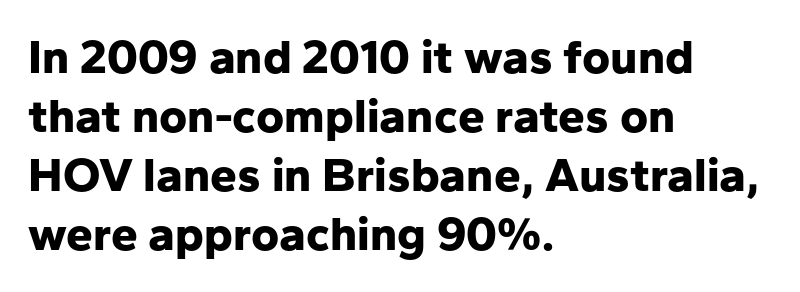
Q: Is the text bold? A: Yes.
Q: Is the text italic (slanted)? A: No, it is upright.
Q: Is the typeface a serif or a sans-serif typeface? A: Sans-serif.
Q: Is the text underlined? A: No.
Q: How is the paragraph aligned? A: Left-aligned.
Q: Is the spacing between letters normal or unusually wide? A: Normal.
Q: Width (condensed, normal, or wide)? A: Normal.
Q: Stroke contrast? A: Low.
Q: x-height? A: Medium.
Q: Monospaced? A: No.
